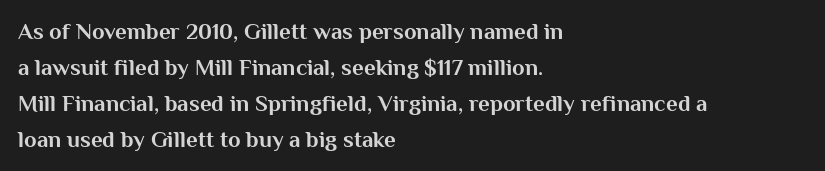
The line-height multiplier appears to be the usual default. Plain, unruled lines of type. The type is set solid horizontally, with unmodified tracking. Horizontal alignment here is leftward, the default for most running prose. Does the weight exceed regular? Yes, all the way to bold.
